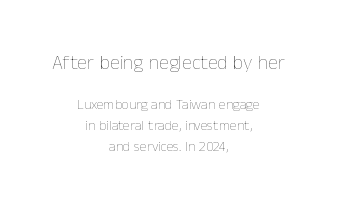
{"italic": "no", "bold": "no", "underline": "no", "align": "center", "line_spacing": "normal", "line_spacing_ratio": 1.51, "letter_spacing": "normal", "letter_spacing_em": 0.0, "larger_block": "first", "size_ratio": 1.43, "glyph_px": 20}
